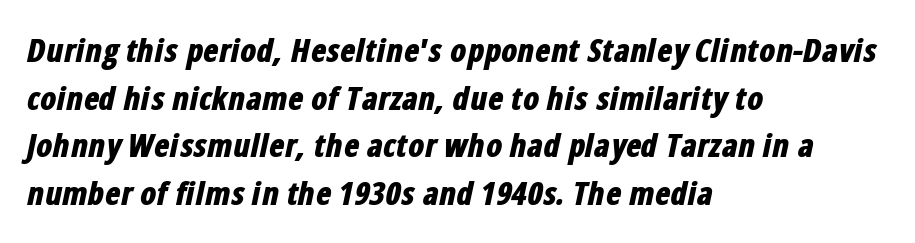
Q: Is the text bold? A: Yes.
Q: Is the text italic (slanted)? A: Yes, it leans right by about 12 degrees.
Q: Is the text underlined? A: No.
Q: How is the paragraph aligned? A: Left-aligned.
Q: Is the spacing between letters normal or unusually wide? A: Normal.
Q: Is the spacing between lines tight, normal or loose? A: Normal.
Q: Width (condensed, normal, or wide)? A: Condensed.
Q: Stroke contrast? A: Low.
Q: x-height? A: Medium.
Q: Monospaced? A: No.
